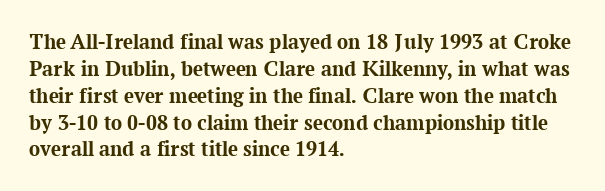
The image shows 22 px bold type, upright; set left-aligned, line spacing 1.22x, normal letter spacing, not underlined.
